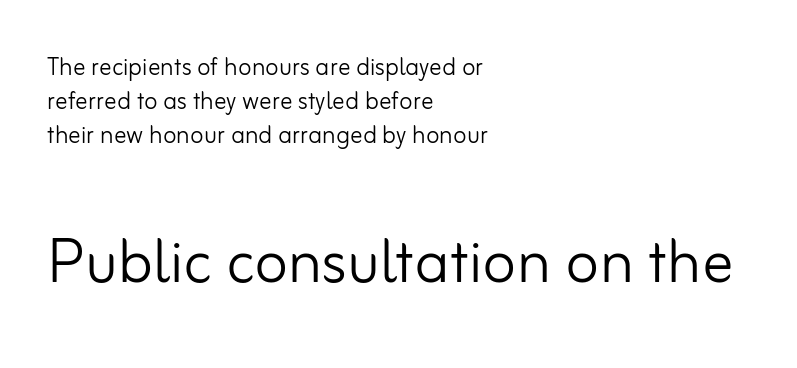
The typeface chosen for these lines omits serifs. The specimen omits any rule beneath the text block's lines. Between one letter and the next there's only the usual sliver of space. You could barely slide anything between these rows. The lines in this sample share a left origin and differ only in where they stop. The letterforms sit at book weight or below.
